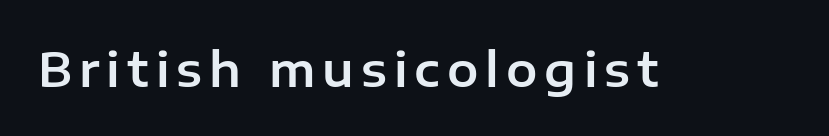
Font category for this specimen: sans-serif. Spacing verdict: proportional, widths tailored to each character. Underlining? Definitely not there. No italicization has been applied; the sample stays upright.
